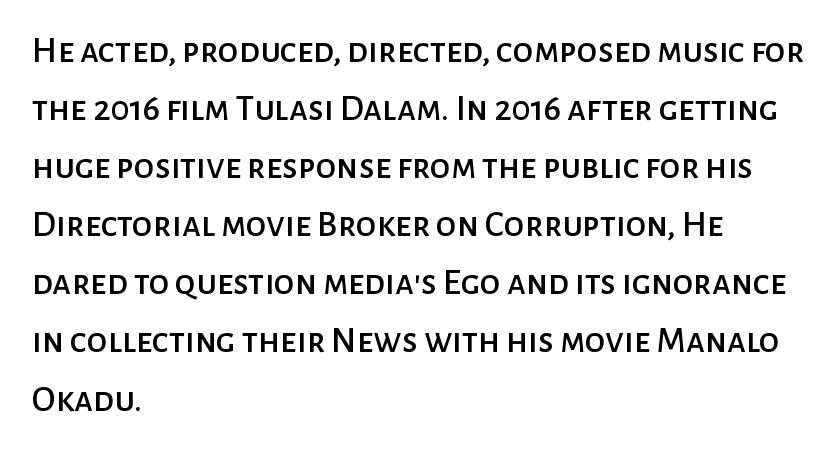
The image shows 37 px sans-serif type, upright; set left-aligned, normal line spacing (1.57x), normal letter spacing, not underlined; low stroke contrast and a medium x-height.
